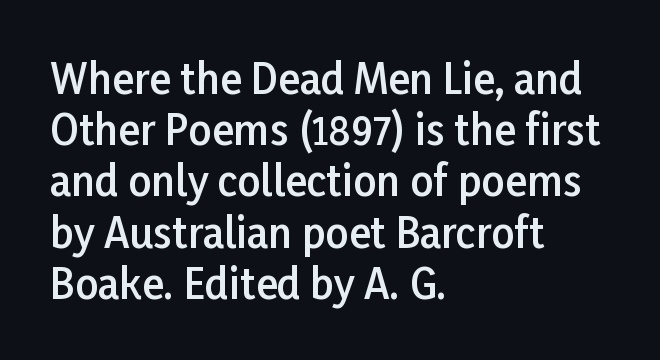
{"serif": "no", "italic": "no", "bold": "semi", "weight": "semibold", "width": "normal", "stroke_contrast": "low", "x_height": "medium", "monospaced": "no", "underline": "no", "align": "left", "line_spacing": "normal", "line_spacing_ratio": 1.25, "letter_spacing": "normal", "letter_spacing_em": 0.0, "glyph_px": 41}
